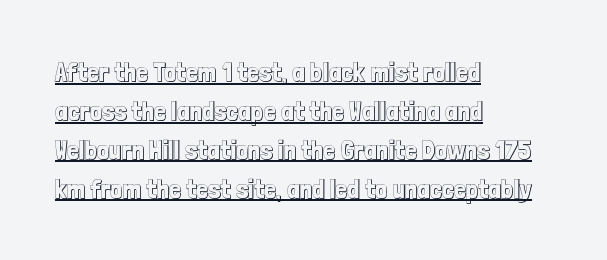
{"italic": "no", "underline": "yes", "align": "left", "line_spacing": "normal", "line_spacing_ratio": 1.44, "letter_spacing": "normal", "letter_spacing_em": 0.0, "glyph_px": 27}
